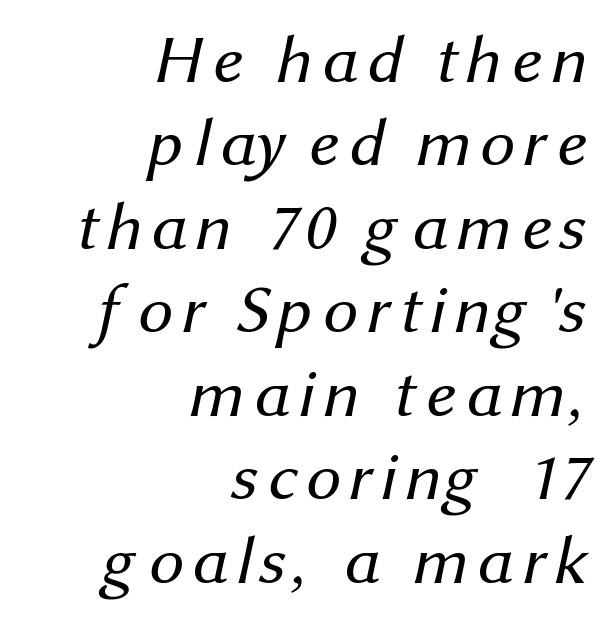
{"serif": "no", "bold": "no", "weight": "regular", "width": "normal", "stroke_contrast": "medium", "x_height": "medium", "monospaced": "no", "underline": "no", "align": "right", "line_spacing_ratio": 1.21, "glyph_px": 69}
